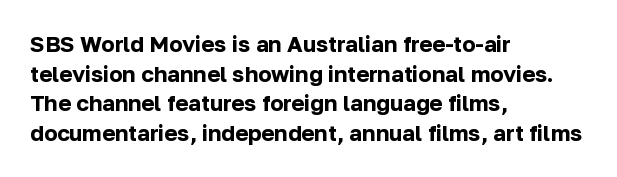
{"italic": "no", "bold": "yes", "underline": "no", "align": "left", "line_spacing": "normal", "line_spacing_ratio": 1.35, "letter_spacing": "normal", "letter_spacing_em": 0.0, "glyph_px": 22}
